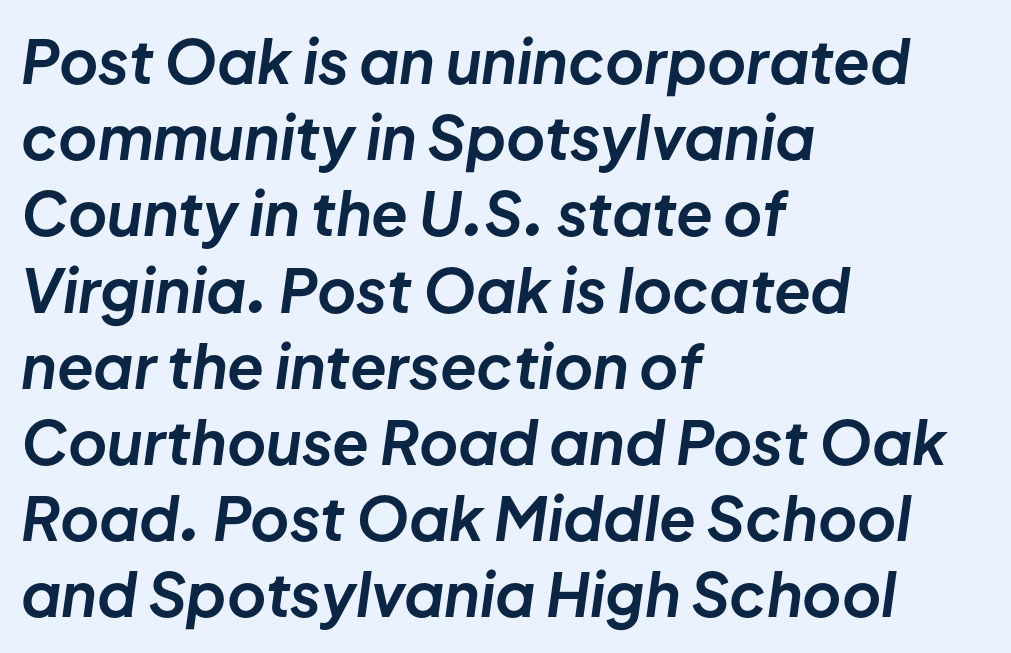
Q: Is the text bold? A: Yes.
Q: Is the text italic (slanted)? A: Yes, it leans right by about 8 degrees.
Q: Is the text underlined? A: No.
Q: How is the paragraph aligned? A: Left-aligned.
Q: Is the spacing between letters normal or unusually wide? A: Normal.
Q: Is the spacing between lines tight, normal or loose? A: Normal.
Q: Width (condensed, normal, or wide)? A: Normal.
Q: Stroke contrast? A: Low.
Q: x-height? A: Medium.
Q: Monospaced? A: No.
